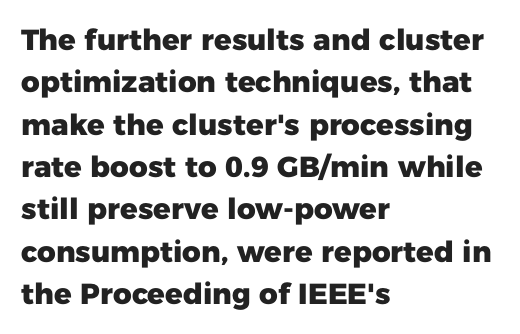
Q: Is the text bold? A: Yes.
Q: Is the text italic (slanted)? A: No, it is upright.
Q: Is the typeface a serif or a sans-serif typeface? A: Sans-serif.
Q: Is the text underlined? A: No.
Q: How is the paragraph aligned? A: Left-aligned.
Q: Is the spacing between letters normal or unusually wide? A: Normal.
Q: Is the spacing between lines tight, normal or loose? A: Normal.
Q: Width (condensed, normal, or wide)? A: Normal.
Q: Stroke contrast? A: Low.
Q: x-height? A: Medium.
Q: Monospaced? A: No.
